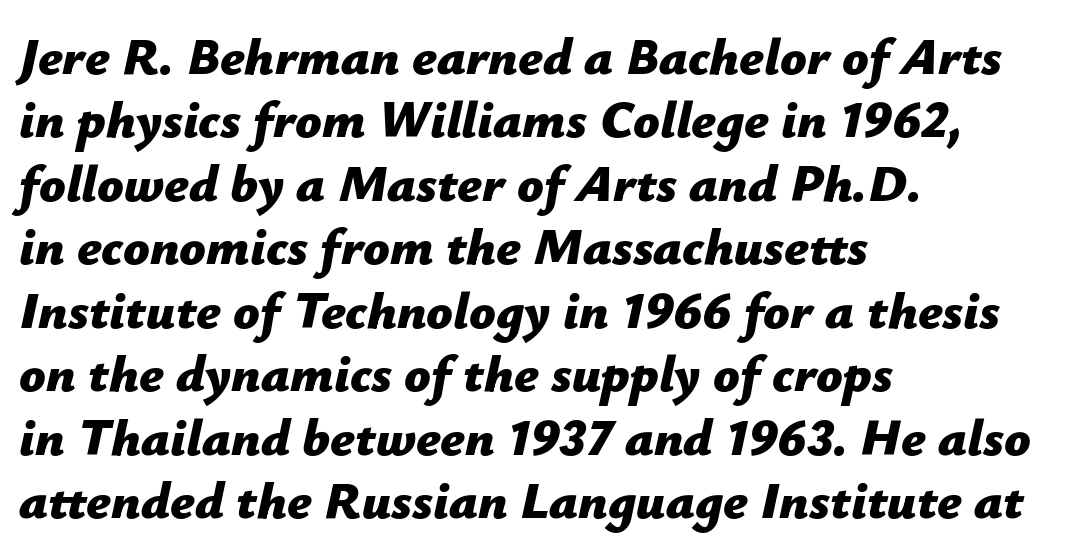
The image shows 52 px bold type, italic (leaning right); set left-aligned, line spacing 1.22x, normal letter spacing, not underlined; low stroke contrast and a medium x-height.
